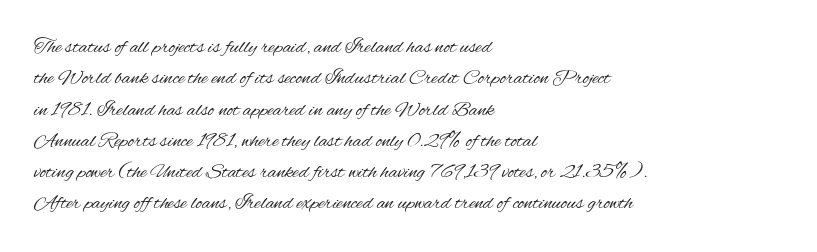
Honestly, the row spacing looks completely unremarkable. These lines keep a tight, regular rhythm from letter to letter. These lines stack with their left ends in a neat column.
